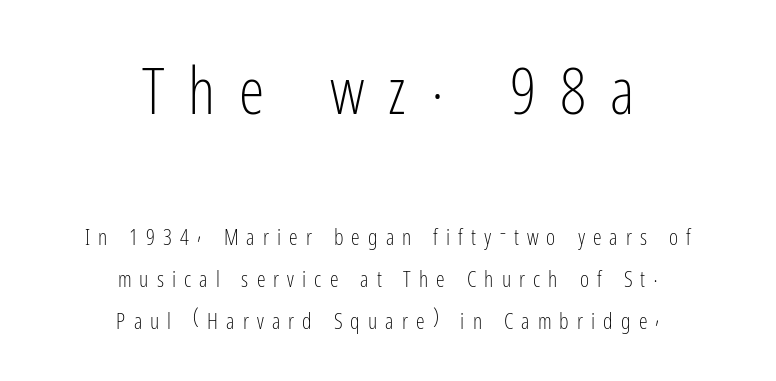
Q: Is the text bold? A: No.
Q: Is the text italic (slanted)? A: No, it is upright.
Q: Is the typeface a serif or a sans-serif typeface? A: Sans-serif.
Q: Is the text underlined? A: No.
Q: How is the paragraph aligned? A: Centered.
Q: Is the spacing between letters normal or unusually wide? A: Unusually wide.
Q: Is the spacing between lines tight, normal or loose? A: Loose.
Q: Which block of text is set in a larger size, the first (top) or the second (bottom)? A: The first (top) one.
Q: Width (condensed, normal, or wide)? A: Condensed.
Q: Stroke contrast? A: Low.
Q: x-height? A: Medium.
Q: Monospaced? A: No.
